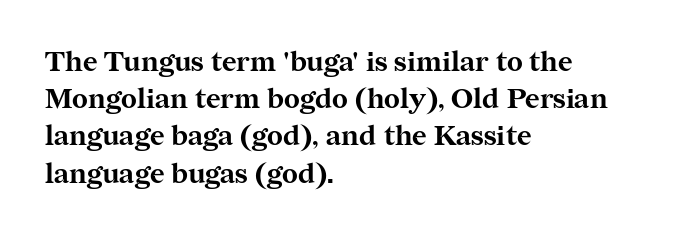
Q: Is the text bold? A: Yes.
Q: Is the text italic (slanted)? A: No, it is upright.
Q: Is the typeface a serif or a sans-serif typeface? A: Serif.
Q: Is the text underlined? A: No.
Q: How is the paragraph aligned? A: Left-aligned.
Q: Is the spacing between letters normal or unusually wide? A: Normal.
Q: Is the spacing between lines tight, normal or loose? A: Normal.
Q: Width (condensed, normal, or wide)? A: Normal.
Q: Stroke contrast? A: Medium.
Q: x-height? A: Medium.
Q: Monospaced? A: No.
